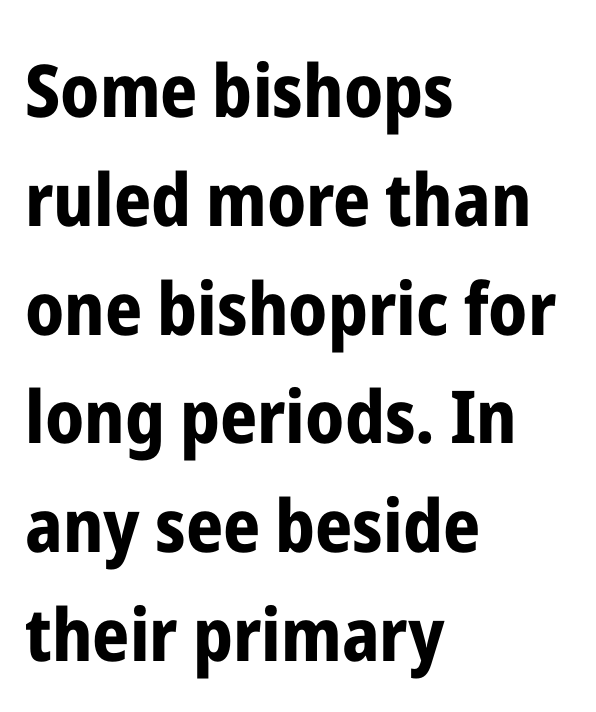
A typesetter would call this leading conventional body-copy spacing. The specimen omits any rule beneath the text block's lines. The typesetter chose a ragged-right arrangement here. Every stem runs plumb, perpendicular to the baseline.
